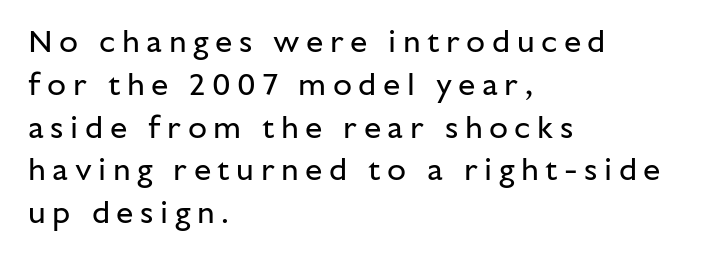
The image shows 31 px regular-weight sans-serif type, upright; set left-aligned, normal line spacing (1.38x), unusually wide letter spacing (+0.21 em), not underlined; low stroke contrast and a medium x-height.
